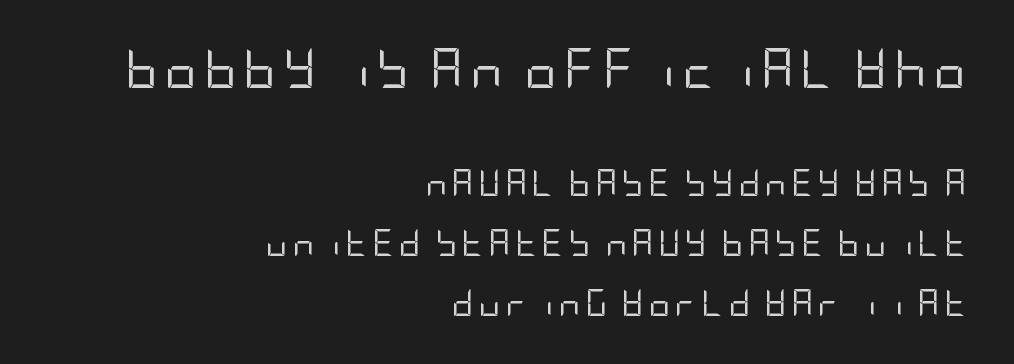
Font category for this specimen: sans-serif. Italic? Not at all — the glyphs are vertical. The first block has been scaled up relative to the second. The gap between lines stays unmarked. The lines in this sample share a right terminus and differ only in where they begin. The block of text is sparse from top to bottom, with ample space between rows.
